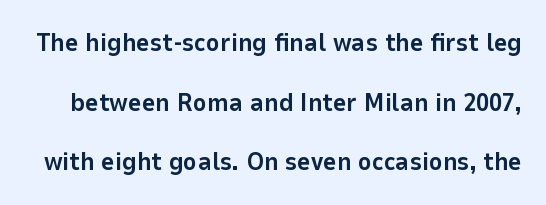
The image shows 26 px bold type, upright; set loose line spacing (2.29x), normal letter spacing, not underlined.
